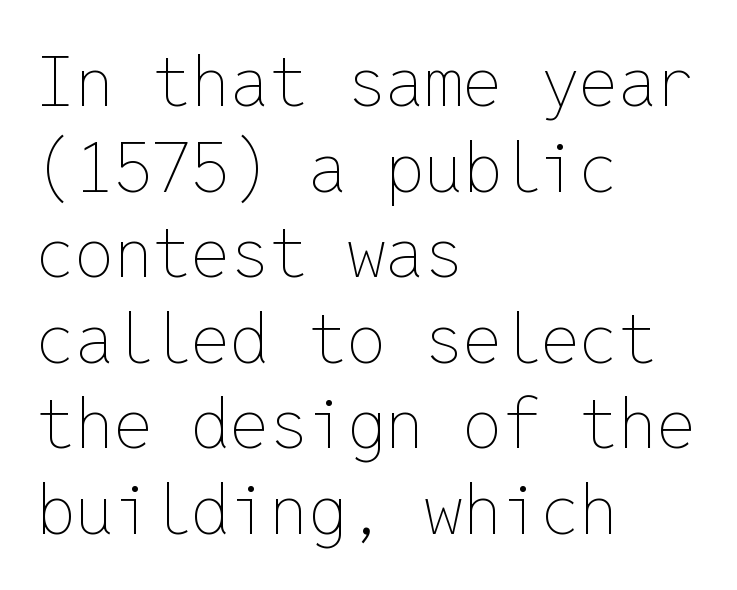
Q: Is the text bold? A: No.
Q: Is the text italic (slanted)? A: No, it is upright.
Q: Is the text underlined? A: No.
Q: How is the paragraph aligned? A: Left-aligned.
Q: Is the spacing between letters normal or unusually wide? A: Normal.
Q: Width (condensed, normal, or wide)? A: Normal.
Q: Stroke contrast? A: Low.
Q: x-height? A: Medium.
Q: Monospaced? A: Yes.
